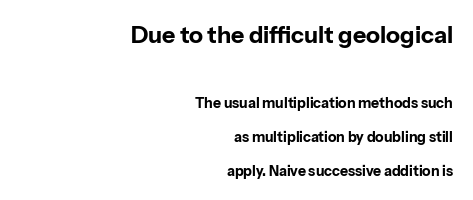
Q: Is the text bold? A: Yes.
Q: Is the text italic (slanted)? A: No, it is upright.
Q: Is the text underlined? A: No.
Q: How is the paragraph aligned? A: Right-aligned.
Q: Is the spacing between letters normal or unusually wide? A: Normal.
Q: Is the spacing between lines tight, normal or loose? A: Loose.
Q: Which block of text is set in a larger size, the first (top) or the second (bottom)? A: The first (top) one.
